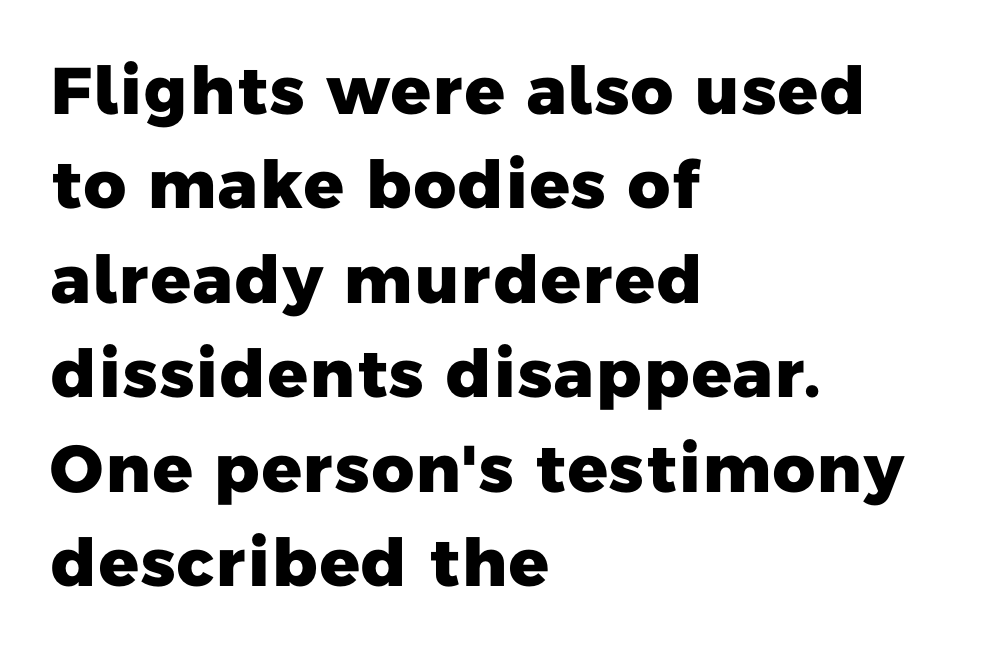
The image shows 66 px heavy sans-serif type; set left-aligned, normal line spacing (1.43x), normal letter spacing, not underlined; low stroke contrast and a medium x-height.
